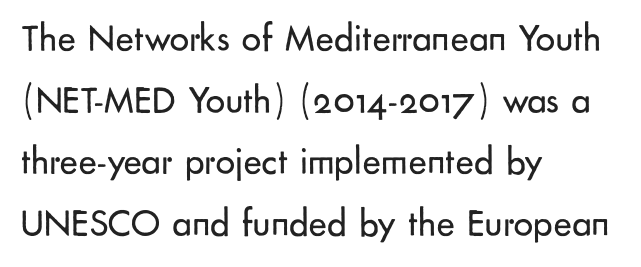
The image shows 39 px regular-weight sans-serif type, upright; set left-aligned, normal line spacing (1.58x), normal letter spacing, not underlined; low stroke contrast and a small x-height.
